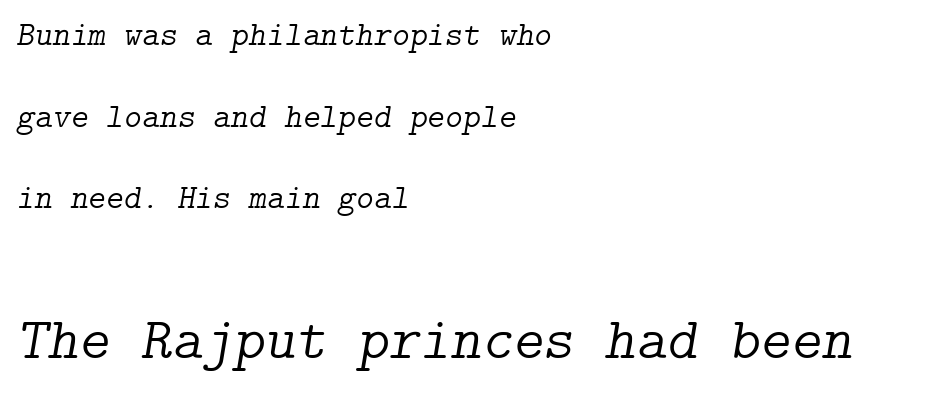
The specimen reads as italic at a glance. Successive baselines arrive slowly, with a big drop between each. Caption: face not bold, strokes unweighted. What stands out about the letter spacing? Nothing — it is the standard amount. This layout puts the modest block above and the oversized block below.
